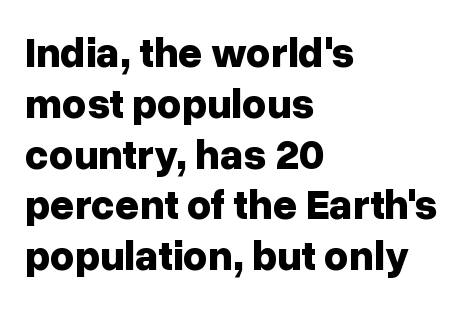
Q: Is the text bold? A: Yes.
Q: Is the text italic (slanted)? A: No, it is upright.
Q: Is the typeface a serif or a sans-serif typeface? A: Sans-serif.
Q: Is the text underlined? A: No.
Q: How is the paragraph aligned? A: Left-aligned.
Q: Is the spacing between letters normal or unusually wide? A: Normal.
Q: Width (condensed, normal, or wide)? A: Normal.
Q: Stroke contrast? A: Low.
Q: x-height? A: Medium.
Q: Monospaced? A: No.
